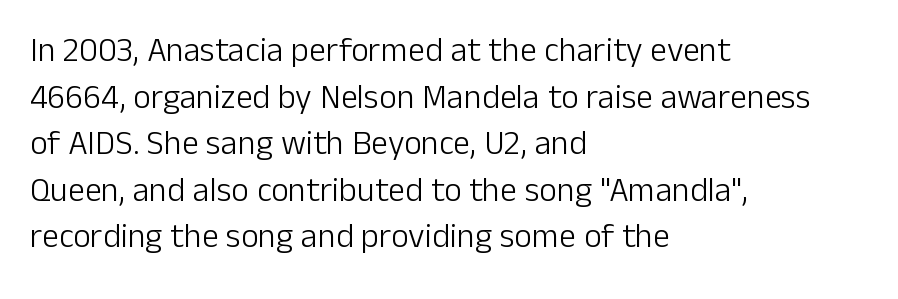
{"serif": "no", "italic": "no", "bold": "no", "weight": "light", "width": "normal", "stroke_contrast": "low", "x_height": "medium", "monospaced": "no", "underline": "no", "align": "left", "line_spacing": "normal", "line_spacing_ratio": 1.37, "letter_spacing": "normal", "letter_spacing_em": 0.0, "glyph_px": 34}
